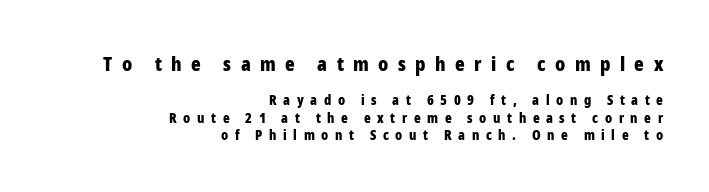
Q: Is the text bold? A: Yes.
Q: Is the text italic (slanted)? A: No, it is upright.
Q: Is the text underlined? A: No.
Q: How is the paragraph aligned? A: Right-aligned.
Q: Is the spacing between letters normal or unusually wide? A: Unusually wide.
Q: Is the spacing between lines tight, normal or loose? A: Normal.
Q: Which block of text is set in a larger size, the first (top) or the second (bottom)? A: The first (top) one.
